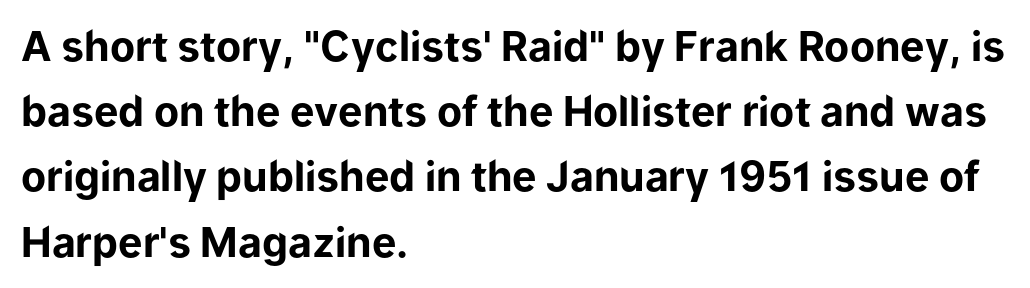
{"serif": "no", "italic": "no", "bold": "yes", "weight": "bold", "width": "normal", "stroke_contrast": "low", "x_height": "medium", "monospaced": "no", "underline": "no", "align": "left", "line_spacing": "normal", "line_spacing_ratio": 1.59, "letter_spacing": "normal", "letter_spacing_em": 0.0, "glyph_px": 41}
